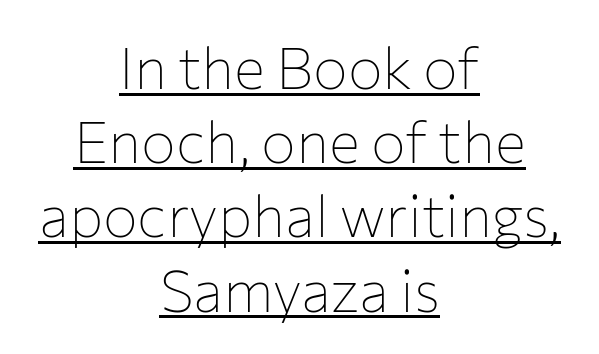
{"serif": "no", "italic": "no", "bold": "no", "weight": "thin", "width": "normal", "stroke_contrast": "low", "x_height": "medium", "monospaced": "no", "underline": "yes", "align": "center", "line_spacing": "normal", "line_spacing_ratio": 1.28, "letter_spacing": "normal", "letter_spacing_em": 0.0, "glyph_px": 58}
